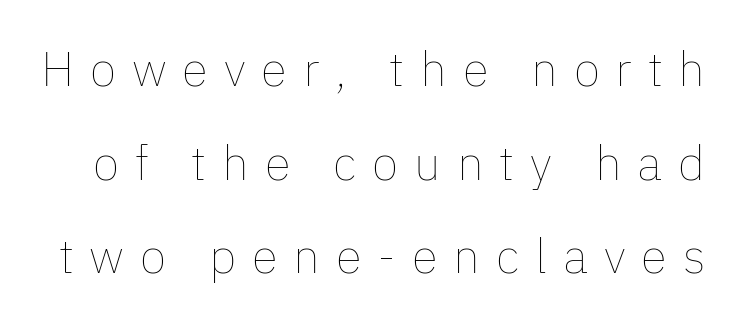
The image shows 48 px thin type, upright; set loose line spacing (1.95x), unusually wide letter spacing (+0.33 em), not underlined; low stroke contrast and a medium x-height.
